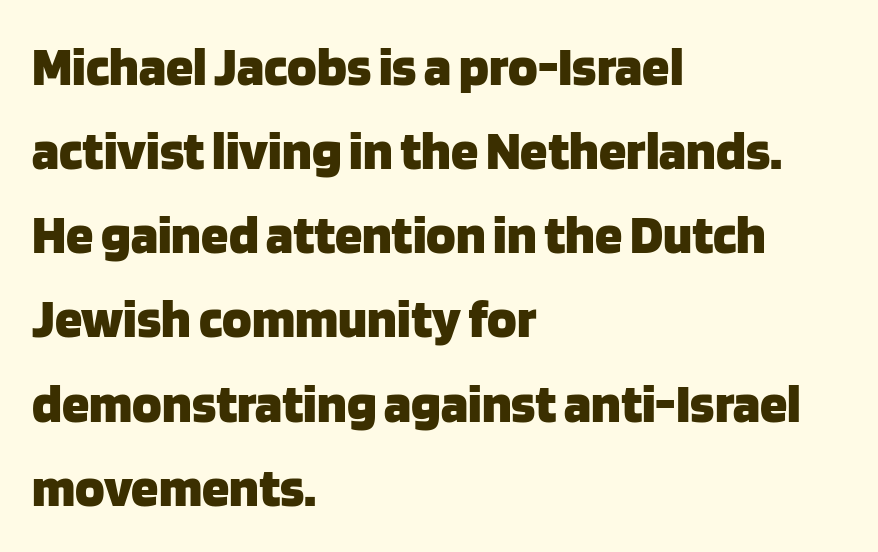
Q: Is the text bold? A: Yes.
Q: Is the text italic (slanted)? A: No, it is upright.
Q: Is the typeface a serif or a sans-serif typeface? A: Sans-serif.
Q: Is the text underlined? A: No.
Q: How is the paragraph aligned? A: Left-aligned.
Q: Is the spacing between letters normal or unusually wide? A: Normal.
Q: Is the spacing between lines tight, normal or loose? A: Normal.
Q: Width (condensed, normal, or wide)? A: Normal.
Q: Stroke contrast? A: Low.
Q: x-height? A: Large.
Q: Monospaced? A: No.
